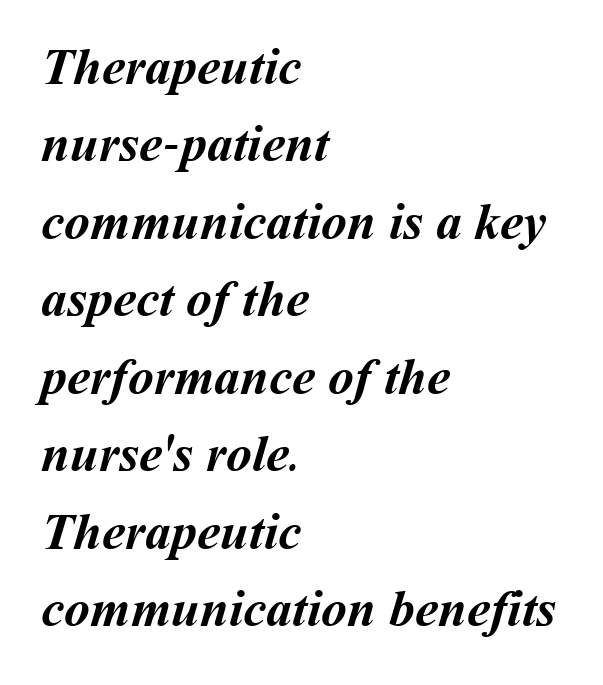
The image shows 52 px semibold type; set left-aligned, normal line spacing (1.49x), normal letter spacing, not underlined; medium stroke contrast and a medium x-height.
